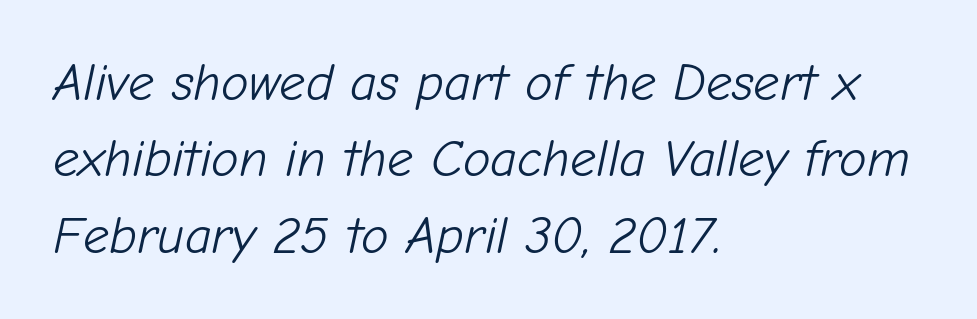
Character widths vary here, with narrow letters taking less room than wide ones. Characters are canted at an angle relative to the baseline's perpendicular. Each line starts at the same left margin while the right side varies. Counters stay open thanks to moderate or lighter strokes. This rendering features lettering with no underline. Words appear dense and cohesive because spacing is normal.
